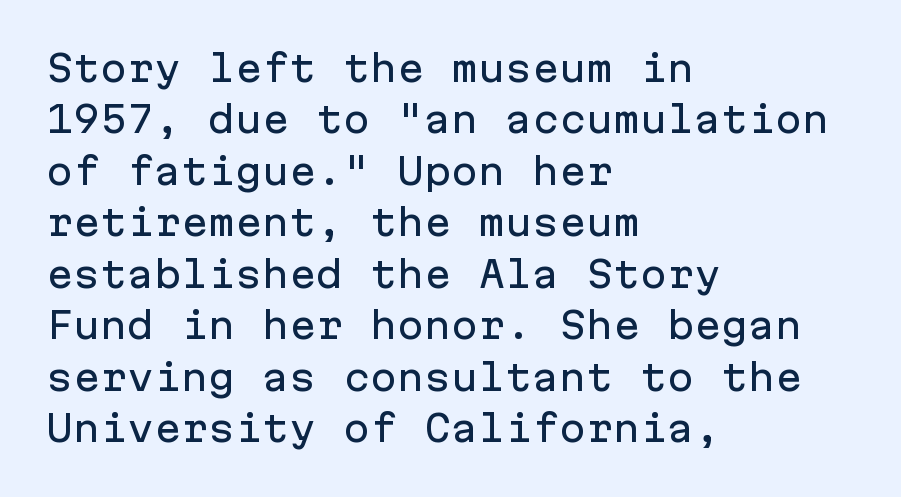
The image shows 36 px sans-serif type, upright, monospaced; set left-aligned, normal line spacing (1.43x), normal letter spacing, not underlined; low stroke contrast and a medium x-height.
